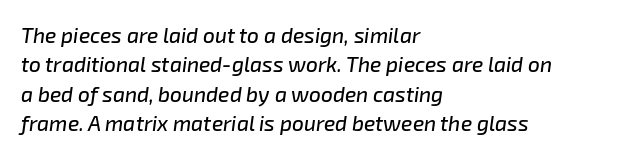
{"italic": "yes", "lean": "right", "slant_degrees": 8, "underline": "no", "align": "left", "line_spacing": "normal", "line_spacing_ratio": 1.4, "letter_spacing": "normal", "letter_spacing_em": 0.0, "glyph_px": 21}
